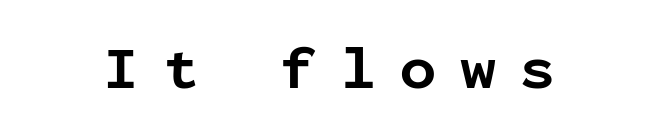
Q: Is the text bold? A: Yes.
Q: Is the text italic (slanted)? A: No, it is upright.
Q: Is the typeface a serif or a sans-serif typeface? A: Sans-serif.
Q: Is the text underlined? A: No.
Q: Is the spacing between letters normal or unusually wide? A: Unusually wide.
Q: Width (condensed, normal, or wide)? A: Normal.
Q: Stroke contrast? A: Low.
Q: x-height? A: Medium.
Q: Monospaced? A: Yes.
